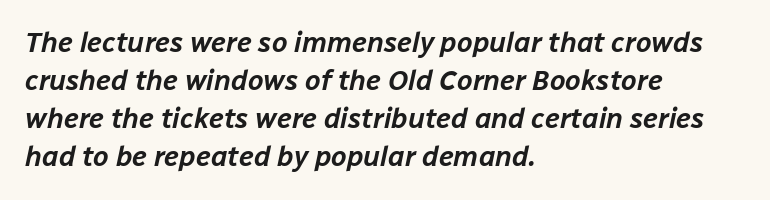
The line texture is even and compact thanks to regular tracking. Characters are canted at an angle relative to the baseline's perpendicular. Is the block centered? No — it sits flush against the left margin. A clean baseline with only descenders dipping below it. Here the designer chose a conventional face with non-uniform glyph widths. These lines sit exactly where default settings would place them.
